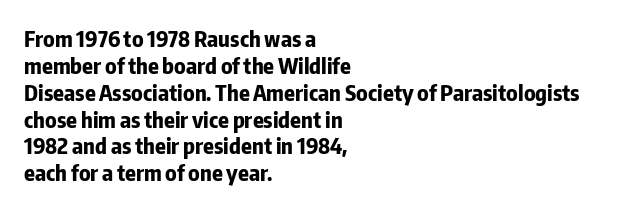
A typesetter would mark this as roman, not italic. What stands out about the letter spacing? Nothing — it is the standard amount. The baseline area is clear. Caption: bold face, heavy strokes.
